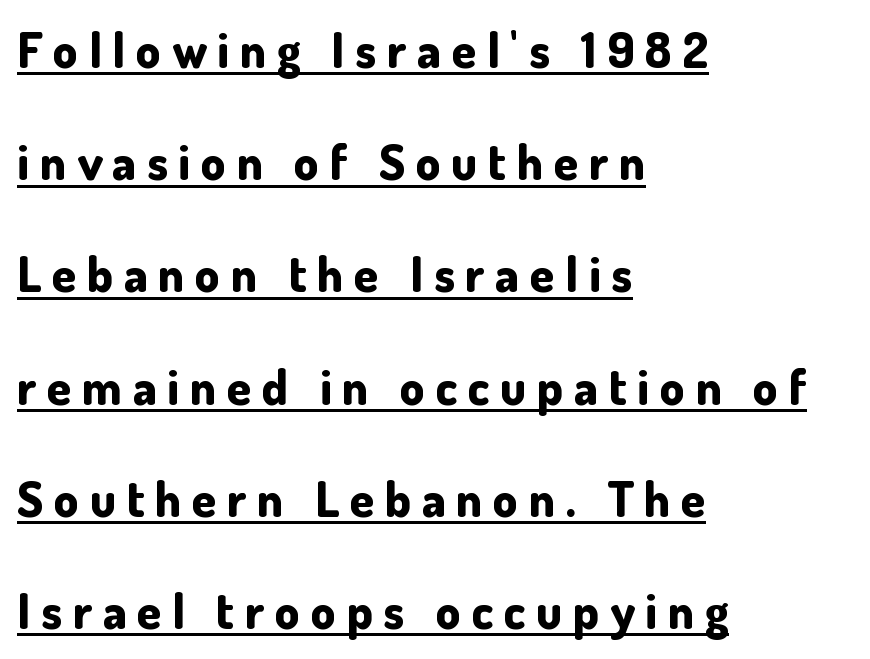
The image shows 49 px bold sans-serif type, upright; set left-aligned, loose line spacing (2.29x), unusually wide letter spacing (+0.22 em), underlined; low stroke contrast and a small x-height.
